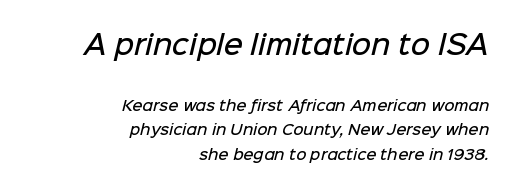
Q: Is the text bold? A: Semi-bold.
Q: Is the text underlined? A: No.
Q: How is the paragraph aligned? A: Right-aligned.
Q: Is the spacing between letters normal or unusually wide? A: Normal.
Q: Which block of text is set in a larger size, the first (top) or the second (bottom)? A: The first (top) one.
